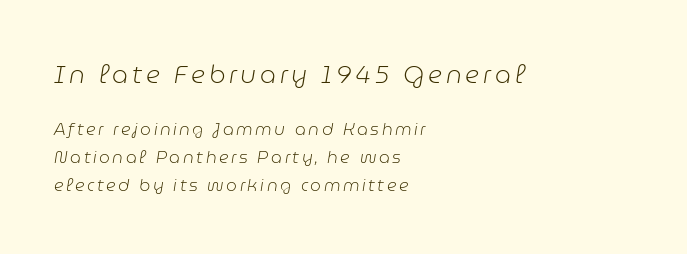
Q: Is the text bold? A: No.
Q: Is the text italic (slanted)? A: Yes, it leans right by about 9 degrees.
Q: Is the text underlined? A: No.
Q: How is the paragraph aligned? A: Left-aligned.
Q: Is the spacing between lines tight, normal or loose? A: Normal.
Q: Which block of text is set in a larger size, the first (top) or the second (bottom)? A: The first (top) one.
